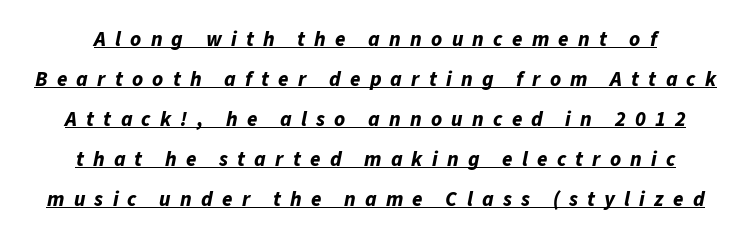
{"italic": "yes", "lean": "right", "slant_degrees": 11, "bold": "yes", "underline": "yes", "line_spacing": "loose", "line_spacing_ratio": 1.91, "letter_spacing": "wide", "letter_spacing_em": 0.44, "glyph_px": 21}
